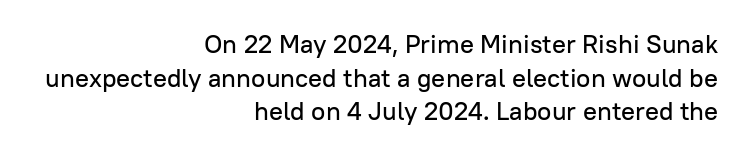
Tracking here is standard; glyphs follow each other at the usual distance. The compositor pushed each line to the right boundary. Regarding leading, the lines here are spaced in the standard way. Designer's note — italics off, roman on. Decoration check: the copy has no underline.
